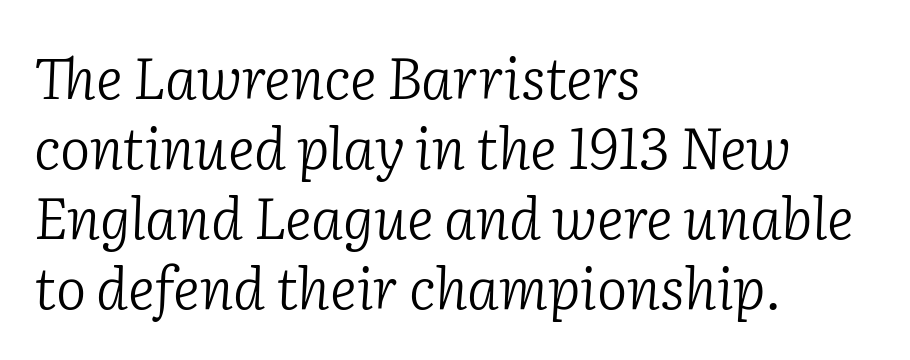
{"serif": "yes", "italic": "yes", "lean": "right", "slant_degrees": 2, "bold": "no", "weight": "light", "width": "normal", "stroke_contrast": "low", "x_height": "medium", "monospaced": "no", "underline": "no", "align": "left", "line_spacing_ratio": 1.23, "letter_spacing": "normal", "letter_spacing_em": 0.0, "glyph_px": 57}
